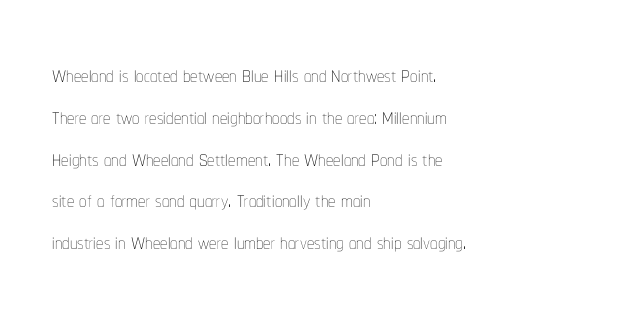
{"italic": "no", "bold": "no", "weight": "thin", "width": "condensed", "stroke_contrast": "low", "x_height": "medium", "monospaced": "no", "underline": "no", "align": "left", "line_spacing": "normal", "line_spacing_ratio": 1.44, "letter_spacing": "normal", "letter_spacing_em": 0.0, "glyph_px": 29}
